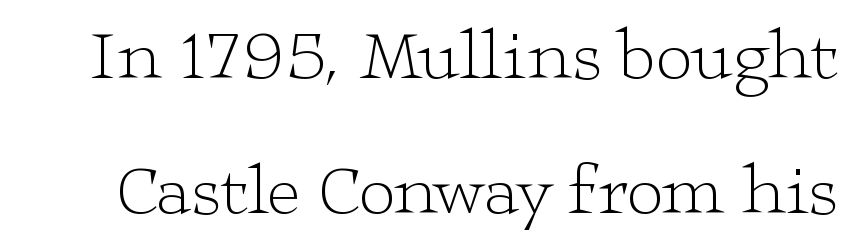
The image shows 72 px light, wide serif type, upright; set line spacing 1.87x, normal letter spacing, not underlined; low stroke contrast and a medium x-height.
